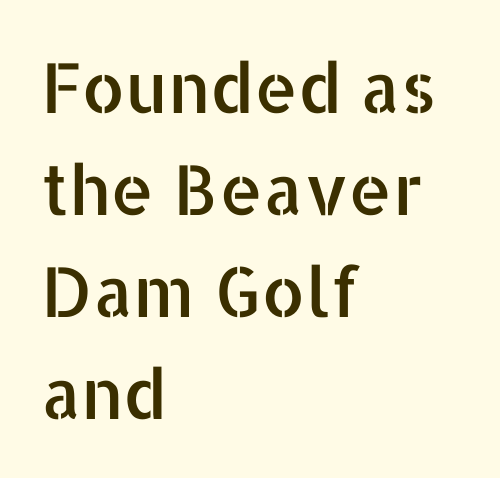
The face used here is rendered with its standard letterfit. Does the lettering tilt? It doesn't — this is upright. Nothing sits at the stroke ends, so this counts as sans-serif. These lines are rendered in a variable-pitch font. Any mark beneath the type? The region is blank. Does the copy run flush right? No — it runs flush left.
